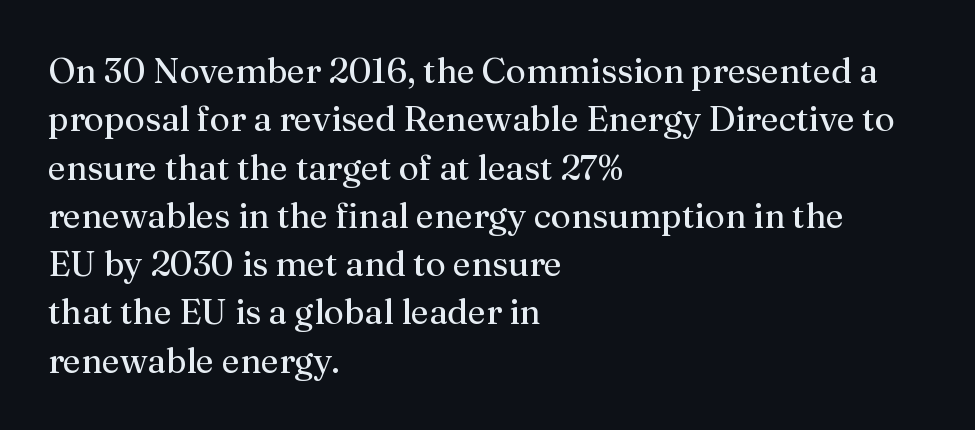
Q: Is the text bold? A: No.
Q: Is the text italic (slanted)? A: No, it is upright.
Q: Is the typeface a serif or a sans-serif typeface? A: Serif.
Q: Is the text underlined? A: No.
Q: How is the paragraph aligned? A: Left-aligned.
Q: Is the spacing between letters normal or unusually wide? A: Normal.
Q: Is the spacing between lines tight, normal or loose? A: Normal.
Q: Width (condensed, normal, or wide)? A: Normal.
Q: Stroke contrast? A: Medium.
Q: x-height? A: Medium.
Q: Monospaced? A: No.
